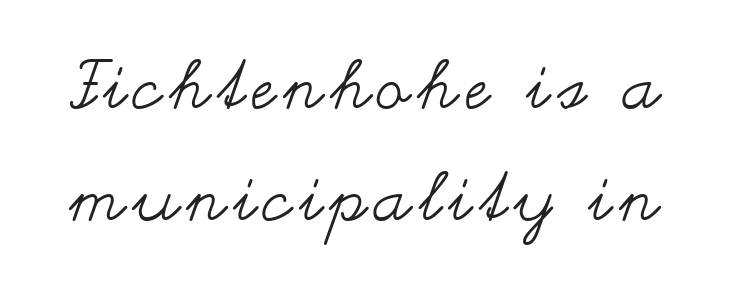
The image shows 67 px regular-weight, wide type; set normal line spacing (1.67x), not underlined; medium stroke contrast and a small x-height.
